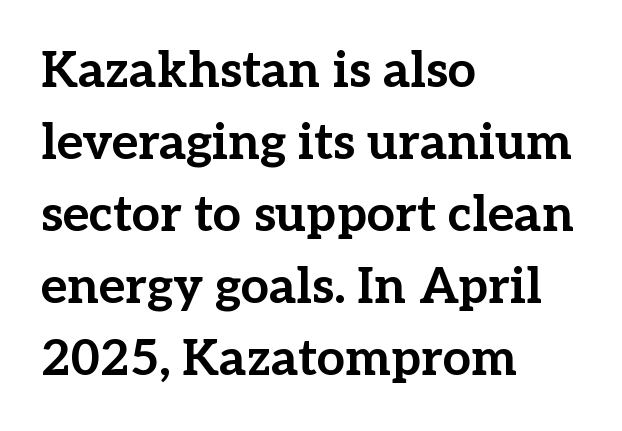
On the weight axis this lands at bold, roughly 700. Students, note that the glyphs here touch the page at normal intervals. How would I describe the line gaps? Plain and ordinary. The glyphs in this specimen are seriffed. Posture: vertical.
